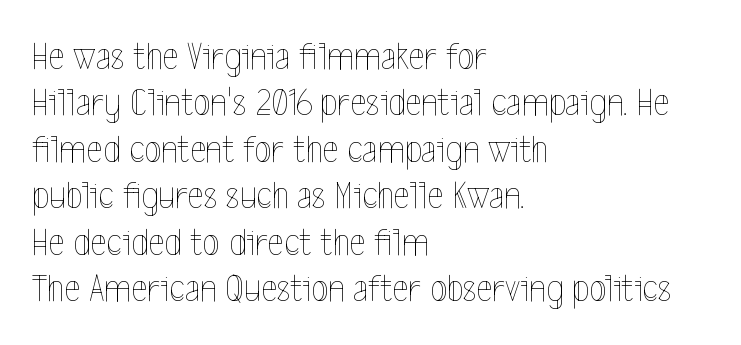
Q: Is the text bold? A: No.
Q: Is the text italic (slanted)? A: No, it is upright.
Q: Is the text underlined? A: No.
Q: How is the paragraph aligned? A: Left-aligned.
Q: Is the spacing between letters normal or unusually wide? A: Normal.
Q: Width (condensed, normal, or wide)? A: Condensed.
Q: x-height? A: Medium.
Q: Monospaced? A: No.
